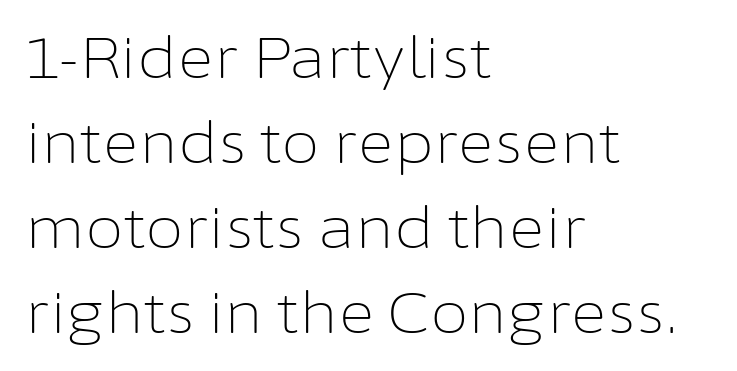
Q: Is the text bold? A: No.
Q: Is the text italic (slanted)? A: No, it is upright.
Q: Is the typeface a serif or a sans-serif typeface? A: Sans-serif.
Q: Is the text underlined? A: No.
Q: How is the paragraph aligned? A: Left-aligned.
Q: Is the spacing between letters normal or unusually wide? A: Normal.
Q: Is the spacing between lines tight, normal or loose? A: Normal.
Q: Width (condensed, normal, or wide)? A: Normal.
Q: Stroke contrast? A: Low.
Q: x-height? A: Medium.
Q: Monospaced? A: No.
